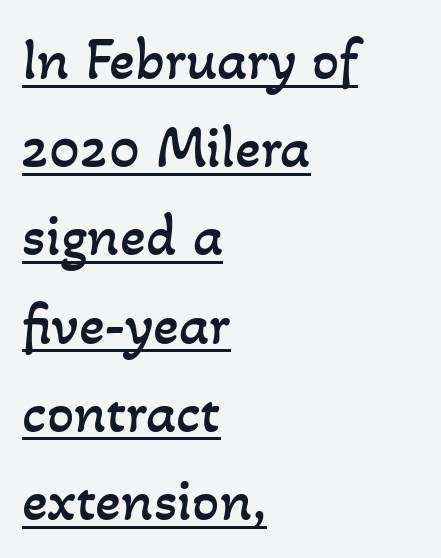
Nothing heavy about these letters — not bold at all. The rendering uses a moderate line-height, typical for paragraphs. The letterforms sit shoulder to shoulder at normal distance. Each line starts at the same left margin while the right side varies. Looks like someone drew a line under every word here. The passage shown is typed in a proportional face where columns would drift.
